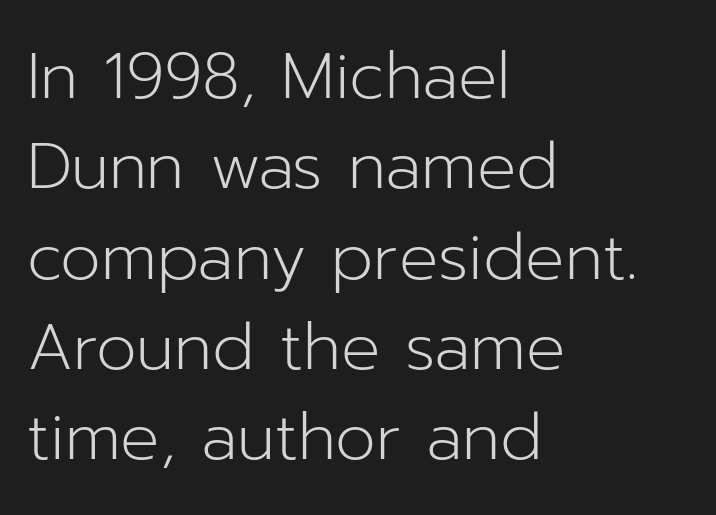
Q: Is the text bold? A: No.
Q: Is the text italic (slanted)? A: No, it is upright.
Q: Is the typeface a serif or a sans-serif typeface? A: Sans-serif.
Q: Is the text underlined? A: No.
Q: How is the paragraph aligned? A: Left-aligned.
Q: Is the spacing between letters normal or unusually wide? A: Normal.
Q: Is the spacing between lines tight, normal or loose? A: Normal.
Q: Width (condensed, normal, or wide)? A: Normal.
Q: Stroke contrast? A: Low.
Q: x-height? A: Medium.
Q: Monospaced? A: No.
